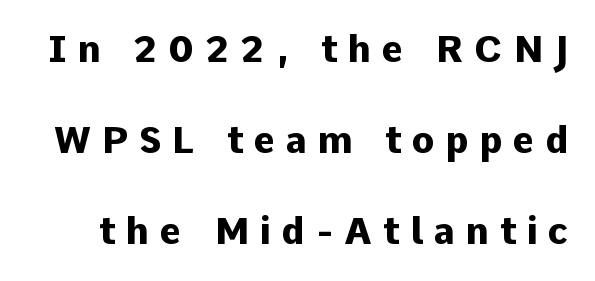
{"serif": "no", "italic": "no", "bold": "yes", "weight": "heavy", "width": "normal", "stroke_contrast": "low", "x_height": "medium", "monospaced": "no", "underline": "no", "line_spacing": "loose", "line_spacing_ratio": 2.46, "letter_spacing": "wide", "letter_spacing_em": 0.29, "glyph_px": 37}
